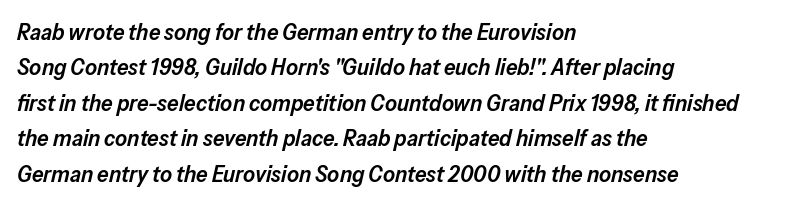
Honestly, the letter spacing is just normal — you wouldn't notice it. Typesetter's note: demi weight, one step under bold. The lines are quadded left. It's the slanting kind of type. Type without underlining. The lines sit at an ordinary, default distance from one another.
